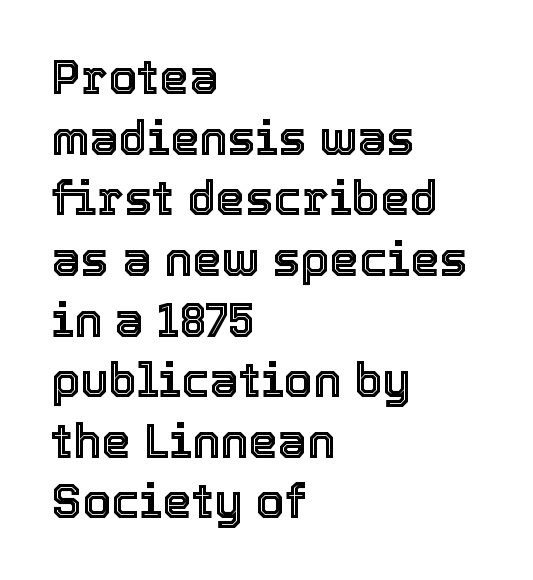
If you drew a ruler down the left edge, every line would touch it. The specimen reads as upright at a glance. The horizontal fit of the characters is conventional and even. Decoration check: the copy has no underline.
